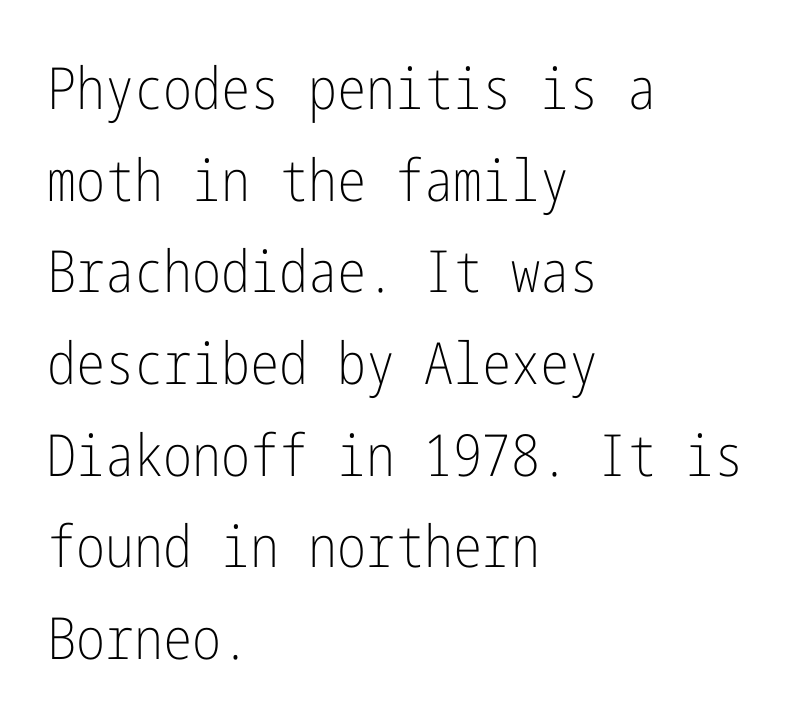
The image shows 58 px light, condensed sans-serif type, upright; set left-aligned, normal line spacing (1.58x), normal letter spacing, not underlined; low stroke contrast and a medium x-height.
